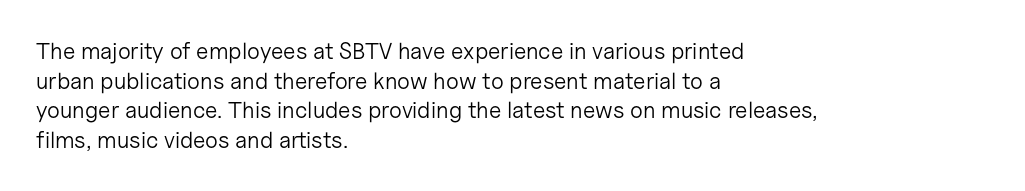
The lines sit at an ordinary, default distance from one another. The rag falls on the right side of this text block. The characters are drawn with everyday or finer stroke widths. Descender tails drop into unmarked territory.
